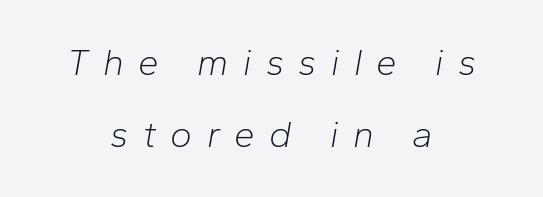
Does the lettering tilt? It does — this is italic. Each stroke keeps to a modest, everyday thickness or less. Character widths vary here, with narrow letters taking less room than wide ones. The whitespace from short lines is split evenly between both sides. Glance below the letters and you will spot only blank space. The block of text is sparse from top to bottom, with ample space between rows.
